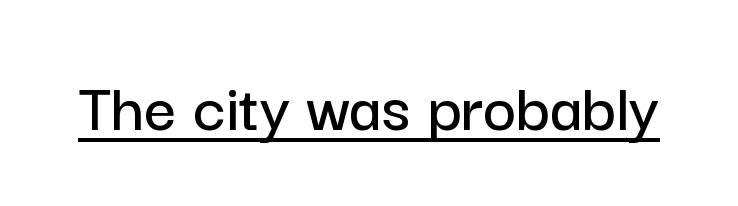
The rendering shows plain stroke endings on the letterforms — a sans-serif design. These lines are rendered in a variable-pitch font. Has an underline been added? It has. Honestly, the letter spacing is just normal — you wouldn't notice it. Rendered with straight, roman letterforms.
